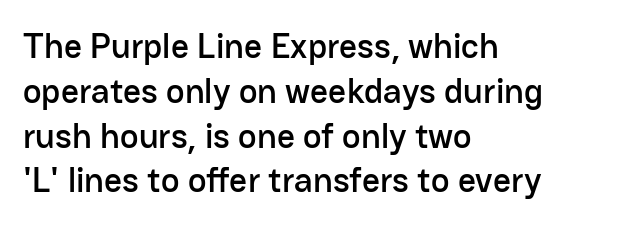
The image shows 35 px sans-serif type, upright; set left-aligned, normal line spacing (1.28x), normal letter spacing, not underlined; low stroke contrast and a medium x-height.
